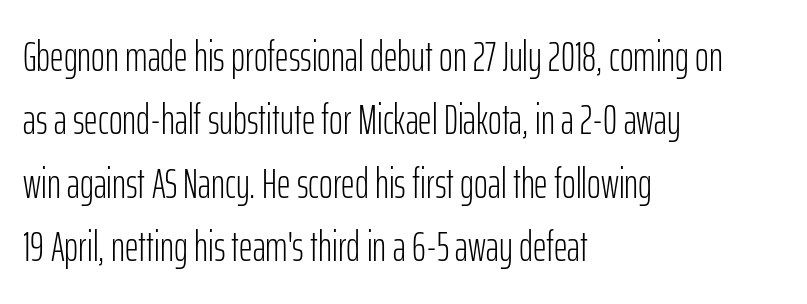
Q: Is the text bold? A: No.
Q: Is the text italic (slanted)? A: No, it is upright.
Q: Is the typeface a serif or a sans-serif typeface? A: Sans-serif.
Q: Is the text underlined? A: No.
Q: How is the paragraph aligned? A: Left-aligned.
Q: Is the spacing between letters normal or unusually wide? A: Normal.
Q: Is the spacing between lines tight, normal or loose? A: Normal.
Q: Width (condensed, normal, or wide)? A: Condensed.
Q: Stroke contrast? A: Low.
Q: x-height? A: Medium.
Q: Monospaced? A: No.
